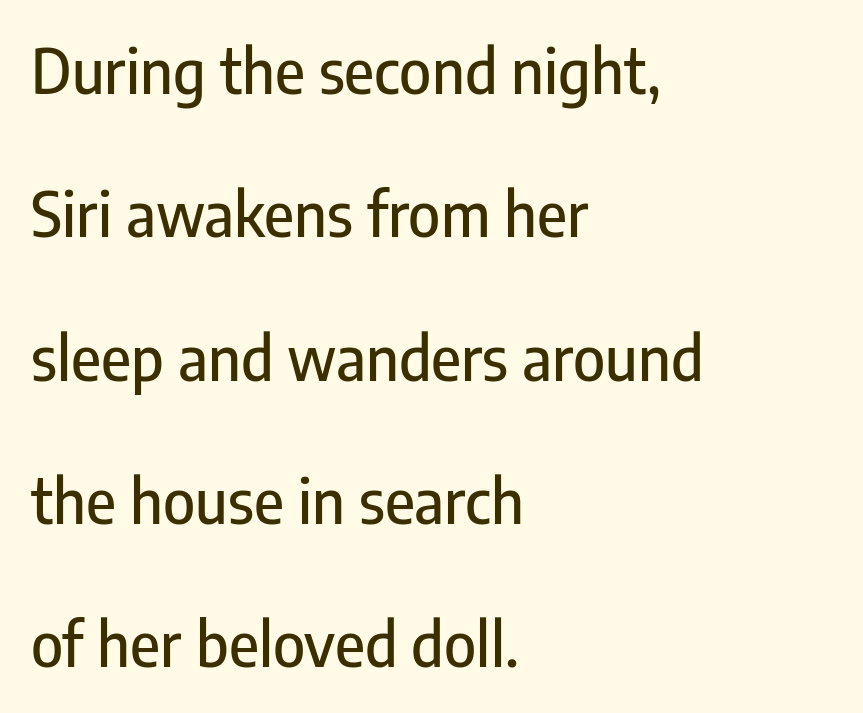
The image shows 61 px condensed sans-serif type, upright; set left-aligned, loose line spacing (2.35x), normal letter spacing, not underlined; low stroke contrast and a medium x-height.
